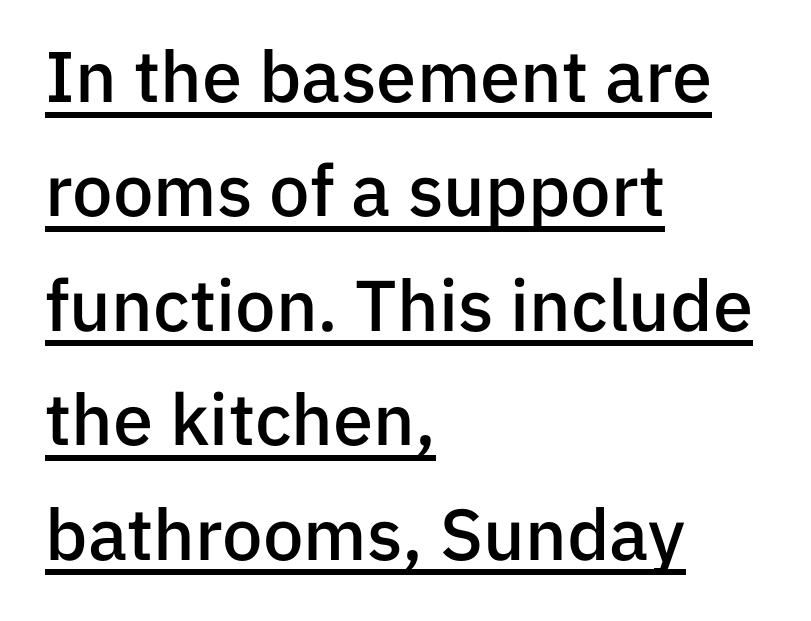
Line starts are locked; line ends wander. These lines are composed in type without serifs. Vertical spacing — default. Typesetter's note: demi weight, one step under bold. Do the letters lean? They stand straight. A rule runs beneath these lines of type.
